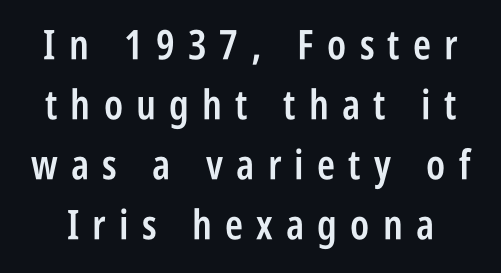
Q: Is the text bold? A: Semi-bold.
Q: Is the text italic (slanted)? A: No, it is upright.
Q: Is the typeface a serif or a sans-serif typeface? A: Sans-serif.
Q: Is the text underlined? A: No.
Q: Is the spacing between letters normal or unusually wide? A: Unusually wide.
Q: Is the spacing between lines tight, normal or loose? A: Normal.
Q: Width (condensed, normal, or wide)? A: Condensed.
Q: Stroke contrast? A: Low.
Q: x-height? A: Large.
Q: Monospaced? A: No.
